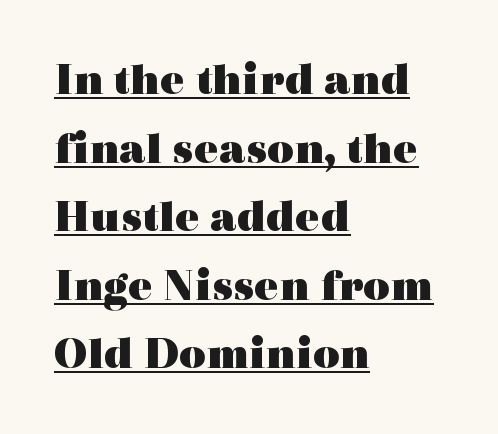
Is this a sans? No — the strokes have serifs. If you drew a line through each stem, it would be perfectly vertical. Caption: lettering with a line underneath. Spacing verdict: proportional, widths tailored to each character. Evenly set lines give the paragraph a standard silhouette.
